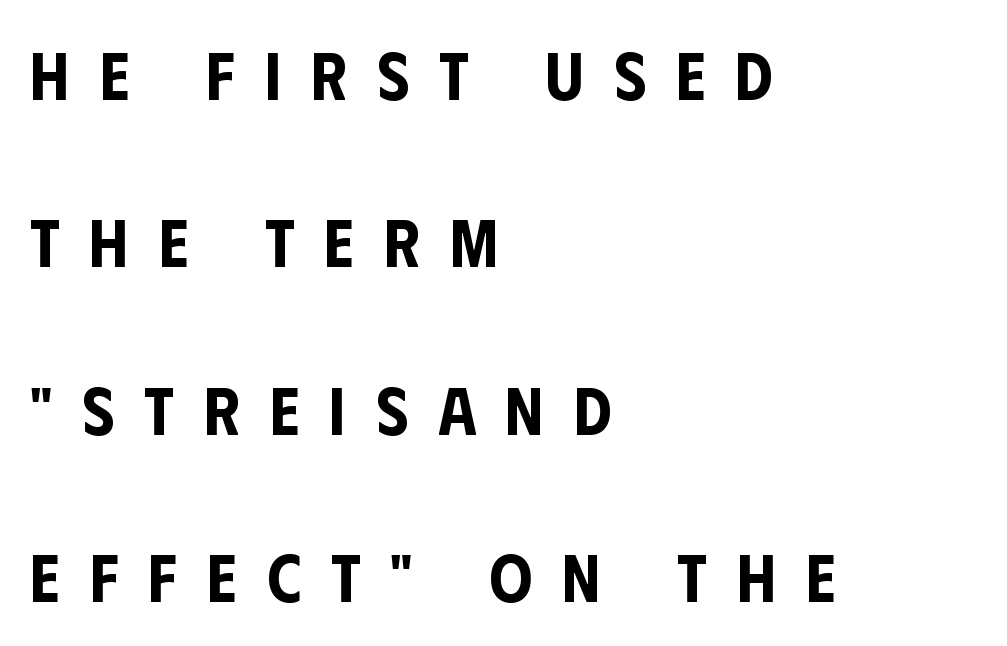
Is there any slant? The stems are plumb. Letters rest on an invisible, unmarked baseline. The block of text is sparse from top to bottom, with ample space between rows. Check where the strokes stop: nothing finishes them off — pure sans. Compared with typical body copy, the letter spacing here is much looser.
